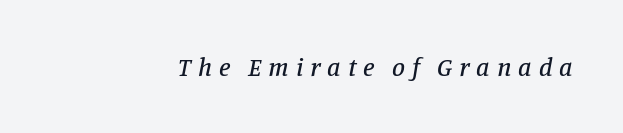
Q: Is the text italic (slanted)? A: Yes, it leans right by about 11 degrees.
Q: Is the text underlined? A: No.
Q: Is the spacing between letters normal or unusually wide? A: Unusually wide.
